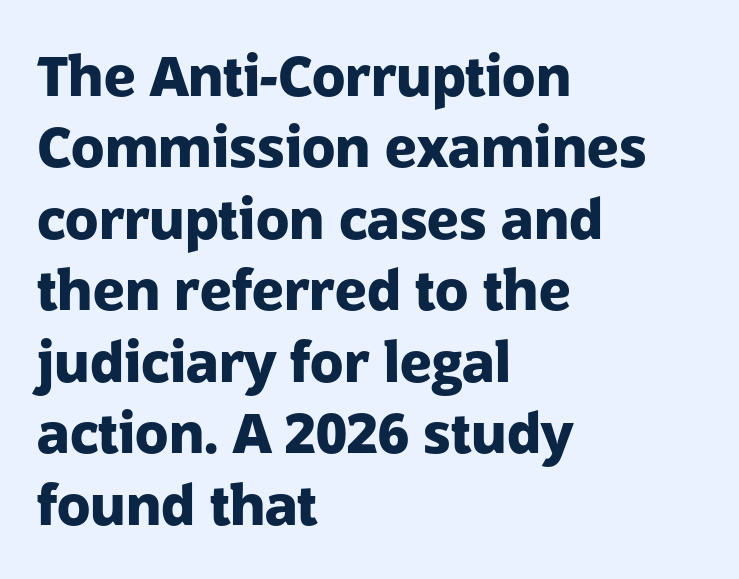
Q: Is the text bold? A: Yes.
Q: Is the text italic (slanted)? A: No, it is upright.
Q: Is the typeface a serif or a sans-serif typeface? A: Sans-serif.
Q: Is the text underlined? A: No.
Q: How is the paragraph aligned? A: Left-aligned.
Q: Is the spacing between letters normal or unusually wide? A: Normal.
Q: Is the spacing between lines tight, normal or loose? A: Normal.
Q: Width (condensed, normal, or wide)? A: Normal.
Q: Stroke contrast? A: Low.
Q: x-height? A: Medium.
Q: Monospaced? A: No.
